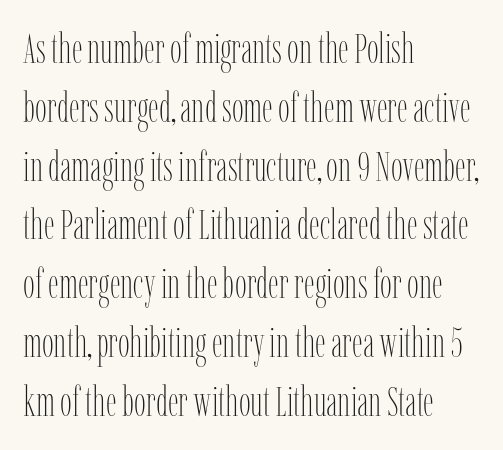
The image shows 42 px thin, condensed type, upright; set left-aligned, normal line spacing (1.4x), normal letter spacing, not underlined; low stroke contrast and a medium x-height.
